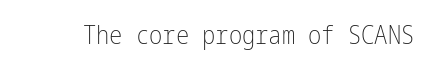
The rendering keeps characters at their native spacing. The font sits on the lighter half of the weight spectrum, regular included. Quick note: underline off. Is there any slant? The stems are plumb.
